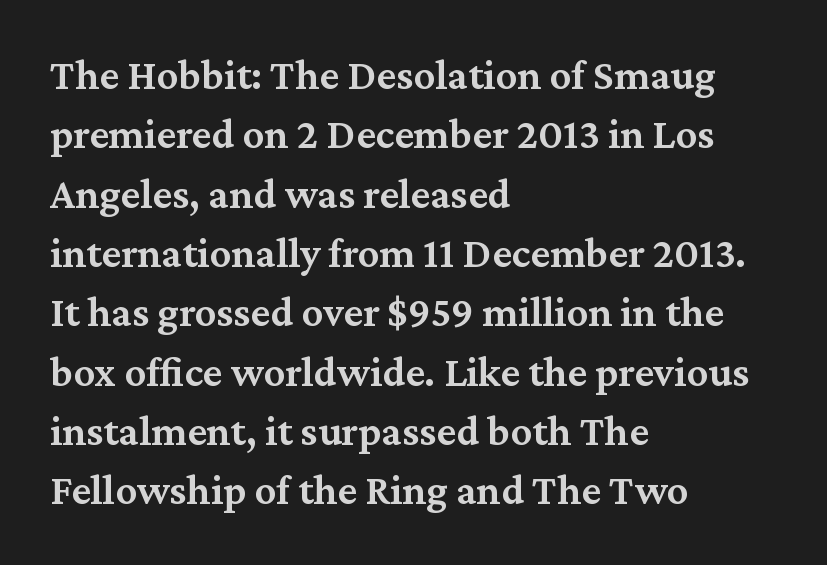
The image shows 43 px semibold serif type, upright; set left-aligned, normal line spacing (1.38x), normal letter spacing, not underlined; medium stroke contrast and a medium x-height.
